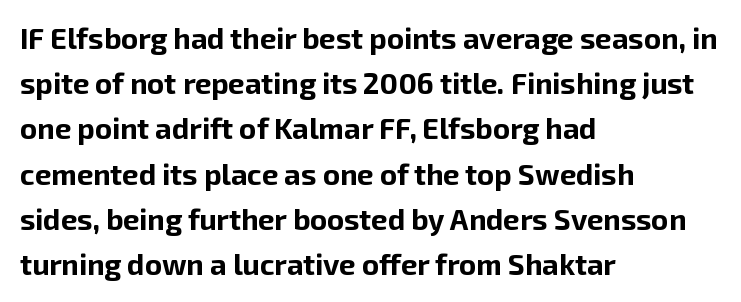
{"serif": "no", "italic": "no", "bold": "yes", "weight": "bold", "width": "normal", "stroke_contrast": "low", "x_height": "medium", "monospaced": "no", "underline": "no", "align": "left", "line_spacing": "normal", "line_spacing_ratio": 1.56, "letter_spacing": "normal", "letter_spacing_em": 0.0, "glyph_px": 29}
